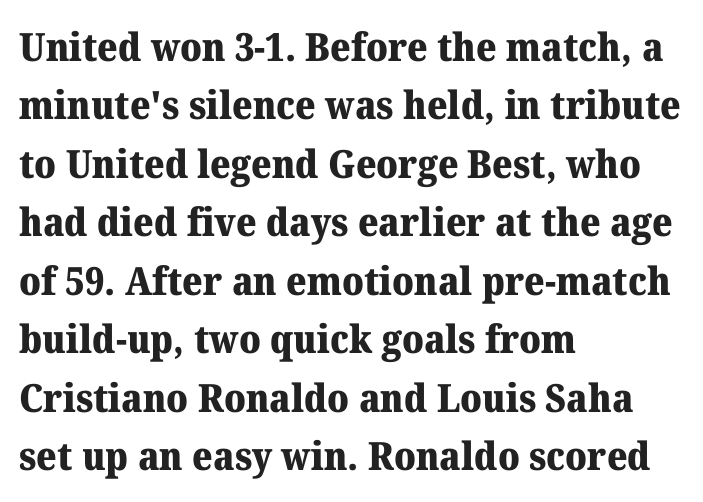
Q: Is the text bold? A: Yes.
Q: Is the text italic (slanted)? A: No, it is upright.
Q: Is the typeface a serif or a sans-serif typeface? A: Serif.
Q: Is the text underlined? A: No.
Q: How is the paragraph aligned? A: Left-aligned.
Q: Is the spacing between letters normal or unusually wide? A: Normal.
Q: Is the spacing between lines tight, normal or loose? A: Normal.
Q: Width (condensed, normal, or wide)? A: Normal.
Q: Stroke contrast? A: Medium.
Q: x-height? A: Medium.
Q: Monospaced? A: No.
